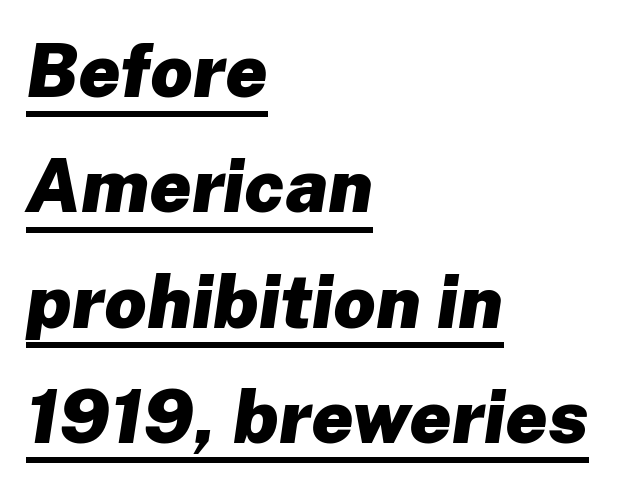
{"italic": "yes", "lean": "right", "slant_degrees": 8, "bold": "yes", "weight": "heavy", "width": "normal", "stroke_contrast": "low", "x_height": "medium", "monospaced": "no", "underline": "yes", "align": "left", "line_spacing": "normal", "line_spacing_ratio": 1.56, "letter_spacing": "normal", "letter_spacing_em": 0.0, "glyph_px": 74}
